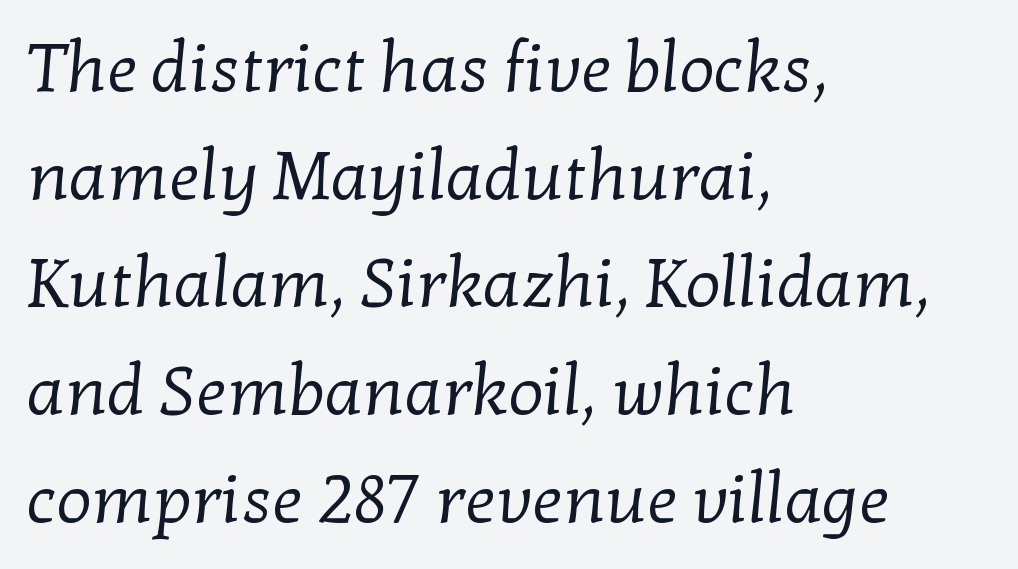
Q: Is the text bold? A: No.
Q: Is the typeface a serif or a sans-serif typeface? A: Serif.
Q: Is the text underlined? A: No.
Q: How is the paragraph aligned? A: Left-aligned.
Q: Is the spacing between letters normal or unusually wide? A: Normal.
Q: Is the spacing between lines tight, normal or loose? A: Normal.
Q: Width (condensed, normal, or wide)? A: Normal.
Q: Stroke contrast? A: Low.
Q: x-height? A: Medium.
Q: Monospaced? A: No.
